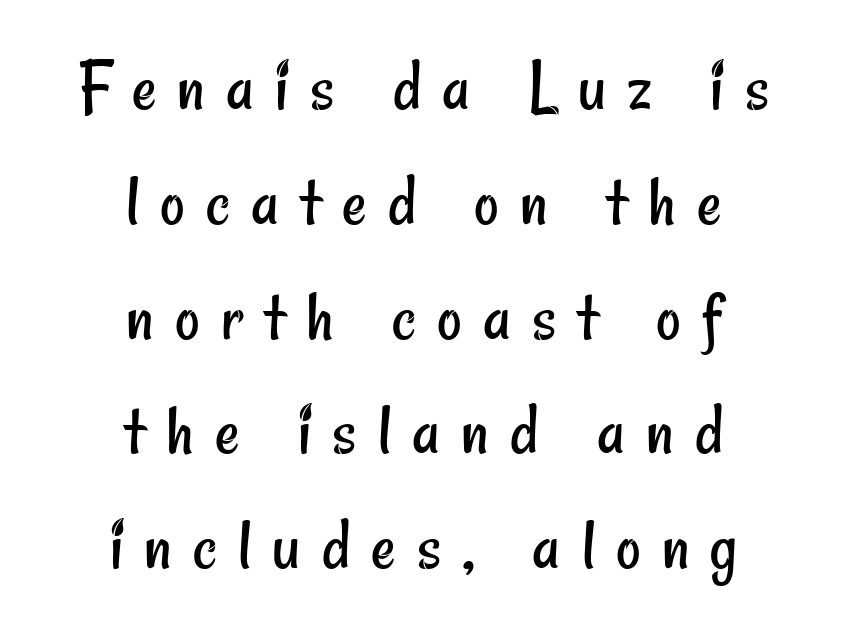
The image shows 76 px regular-weight, condensed sans-serif type; set centered, normal line spacing (1.51x), unusually wide letter spacing (+0.28 em), not underlined; low stroke contrast and a small x-height.
